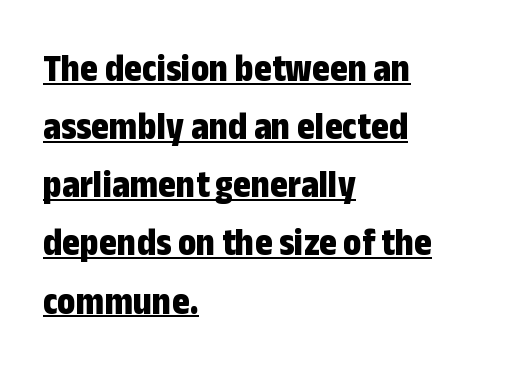
The image shows 38 px bold, condensed sans-serif type, upright; set left-aligned, normal line spacing (1.53x), normal letter spacing, underlined; low stroke contrast and a medium x-height.
